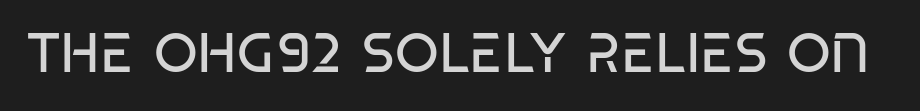
The image shows 56 px regular-weight, condensed sans-serif type; set normal letter spacing, not underlined; low stroke contrast and a large x-height.
